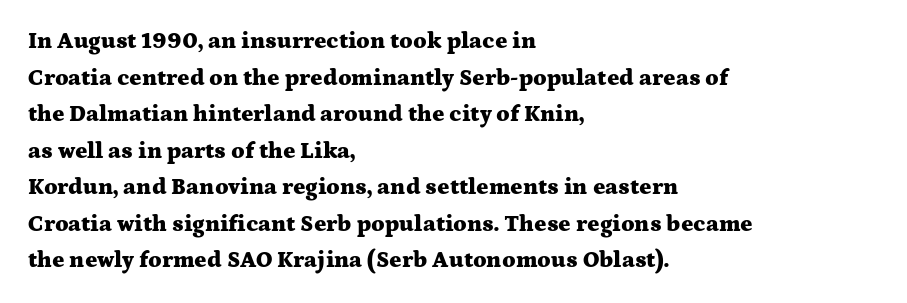
{"italic": "no", "bold": "yes", "underline": "no", "align": "left", "line_spacing": "normal", "line_spacing_ratio": 1.59, "letter_spacing": "normal", "letter_spacing_em": 0.0, "glyph_px": 23}
